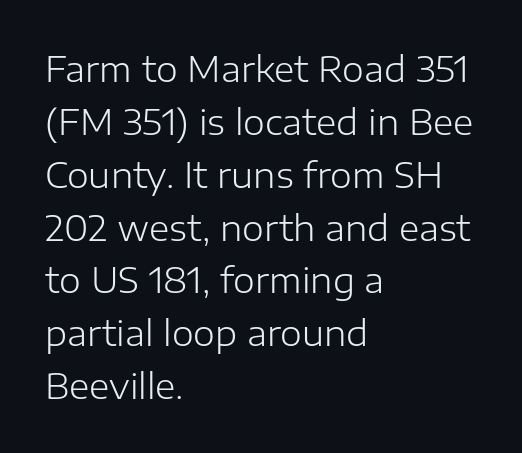
{"serif": "no", "italic": "no", "bold": "no", "weight": "light", "width": "normal", "stroke_contrast": "low", "x_height": "medium", "monospaced": "no", "underline": "no", "align": "left", "line_spacing": "normal", "line_spacing_ratio": 1.51, "letter_spacing": "normal", "letter_spacing_em": 0.0, "glyph_px": 35}
